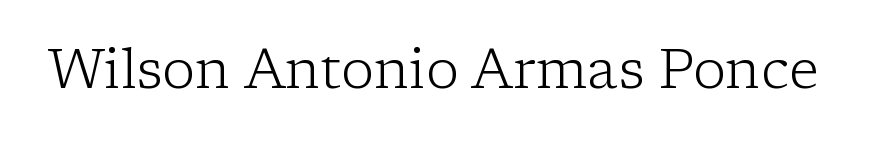
{"serif": "yes", "italic": "no", "bold": "no", "weight": "light", "width": "normal", "stroke_contrast": "low", "x_height": "medium", "monospaced": "no", "underline": "no", "letter_spacing": "normal", "letter_spacing_em": 0.0, "glyph_px": 55}
